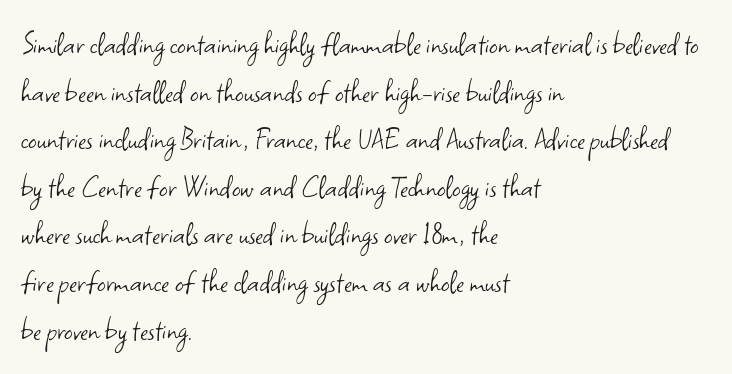
The image shows 34 px light sans-serif type; set left-aligned, normal line spacing (1.4x), normal letter spacing, not underlined; low stroke contrast and a small x-height.
